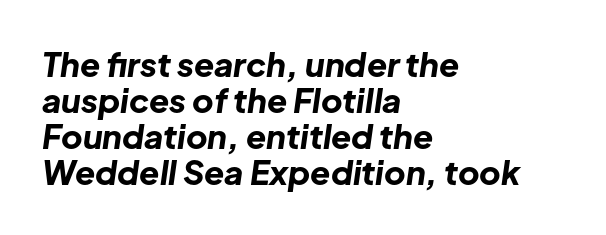
{"italic": "yes", "lean": "right", "slant_degrees": 8, "bold": "yes", "weight": "bold", "width": "normal", "stroke_contrast": "low", "x_height": "medium", "monospaced": "no", "underline": "no", "align": "left", "line_spacing": "tight", "line_spacing_ratio": 1.09, "letter_spacing": "normal", "letter_spacing_em": 0.0, "glyph_px": 33}
